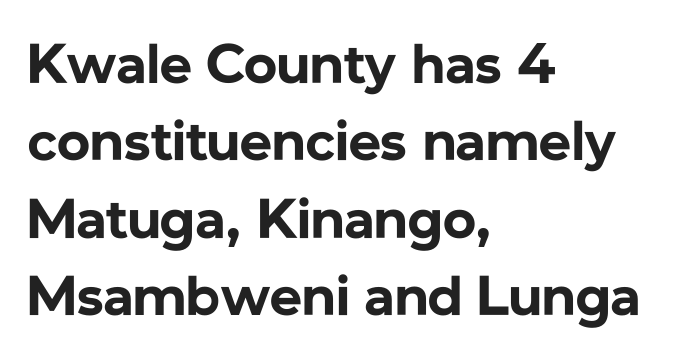
Q: Is the text bold? A: Yes.
Q: Is the text italic (slanted)? A: No, it is upright.
Q: Is the typeface a serif or a sans-serif typeface? A: Sans-serif.
Q: Is the text underlined? A: No.
Q: How is the paragraph aligned? A: Left-aligned.
Q: Is the spacing between letters normal or unusually wide? A: Normal.
Q: Is the spacing between lines tight, normal or loose? A: Normal.
Q: Width (condensed, normal, or wide)? A: Normal.
Q: Stroke contrast? A: Low.
Q: x-height? A: Medium.
Q: Monospaced? A: No.
